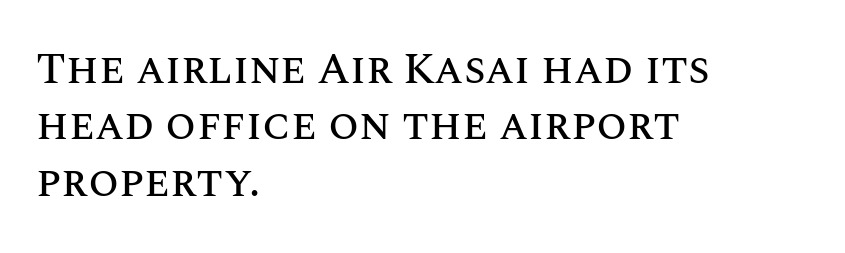
The image shows 44 px text type, upright; set left-aligned, normal line spacing (1.28x), normal letter spacing, not underlined; medium stroke contrast and a large x-height.
